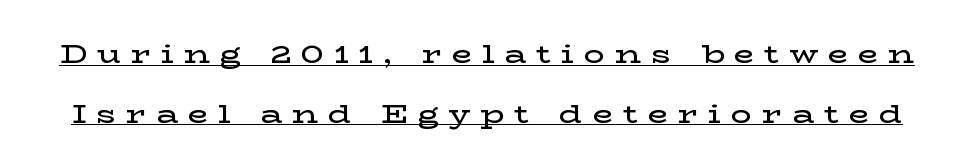
Q: Is the text bold? A: Semi-bold.
Q: Is the text italic (slanted)? A: No, it is upright.
Q: Is the text underlined? A: Yes.
Q: Is the spacing between letters normal or unusually wide? A: Unusually wide.
Q: Is the spacing between lines tight, normal or loose? A: Loose.
